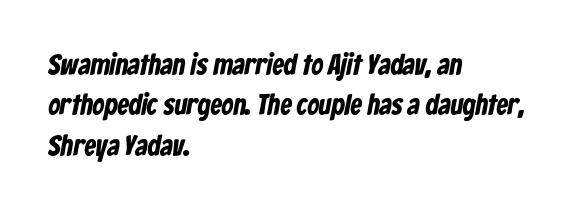
{"serif": "no", "width": "condensed", "stroke_contrast": "low", "x_height": "medium", "monospaced": "no", "underline": "no", "align": "left", "line_spacing": "normal", "line_spacing_ratio": 1.39, "letter_spacing": "normal", "letter_spacing_em": 0.0, "glyph_px": 29}
